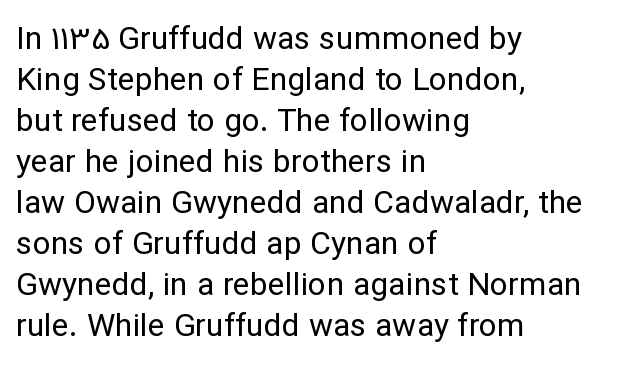
{"serif": "no", "italic": "no", "bold": "no", "weight": "regular", "width": "normal", "stroke_contrast": "low", "x_height": "medium", "monospaced": "no", "underline": "no", "align": "left", "line_spacing": "normal", "line_spacing_ratio": 1.28, "letter_spacing": "normal", "letter_spacing_em": 0.0, "glyph_px": 32}
